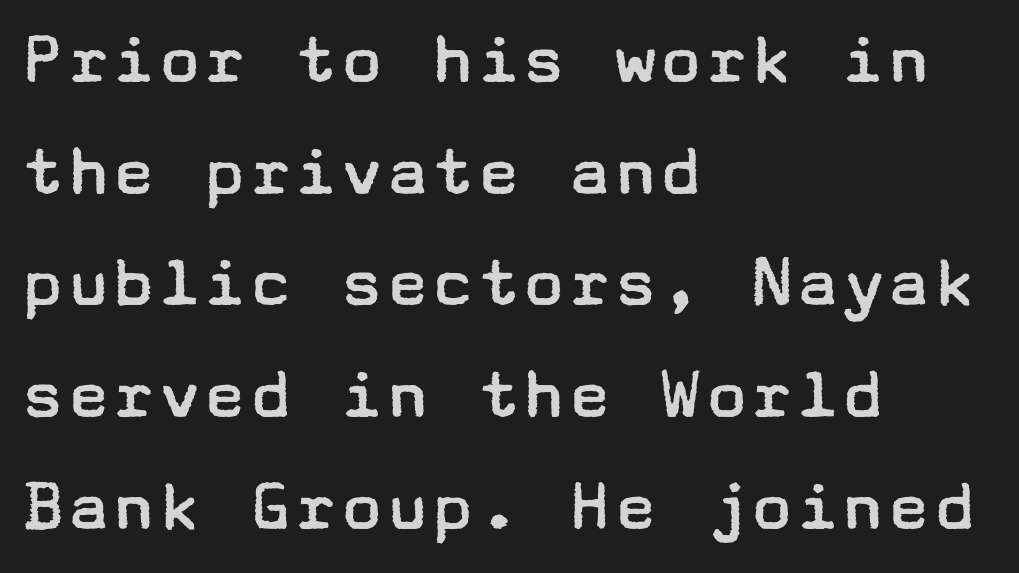
The passage shown is typeset with a sans-serif family. In terms of leading, this rendering sits right in the middle. Honestly, the letter spacing is just normal — you wouldn't notice it. On a weight scale, this lands at 450 or below. The space directly below the letters is spotless.
